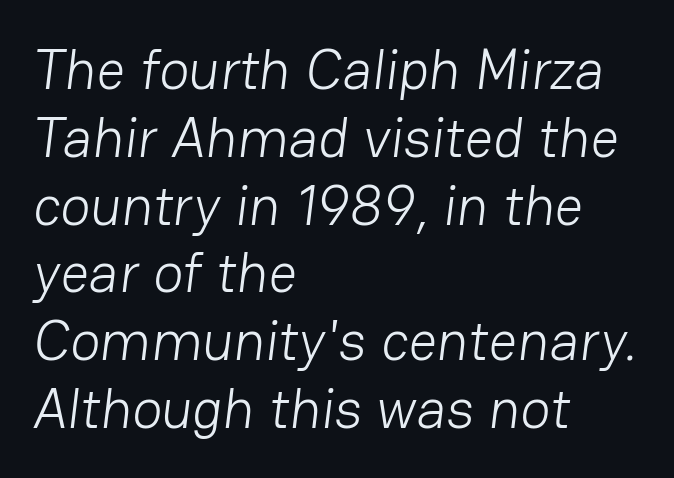
{"serif": "no", "bold": "no", "weight": "light", "width": "normal", "stroke_contrast": "low", "x_height": "medium", "monospaced": "no", "underline": "no", "align": "left", "line_spacing_ratio": 1.21, "letter_spacing": "normal", "letter_spacing_em": 0.0, "glyph_px": 56}
